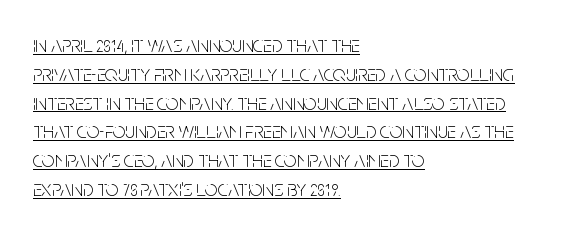
Q: Is the text bold? A: No.
Q: Is the text italic (slanted)? A: No, it is upright.
Q: Is the text underlined? A: Yes.
Q: How is the paragraph aligned? A: Left-aligned.
Q: Is the spacing between letters normal or unusually wide? A: Normal.
Q: Is the spacing between lines tight, normal or loose? A: Normal.
